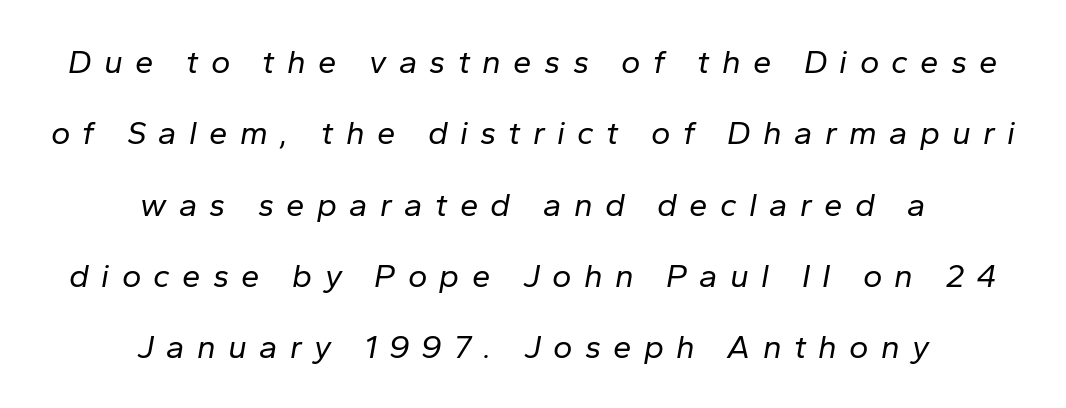
Q: Is the text bold? A: No.
Q: Is the text italic (slanted)? A: Yes, it leans right by about 10 degrees.
Q: Is the text underlined? A: No.
Q: How is the paragraph aligned? A: Centered.
Q: Is the spacing between letters normal or unusually wide? A: Unusually wide.
Q: Is the spacing between lines tight, normal or loose? A: Loose.
Q: Width (condensed, normal, or wide)? A: Normal.
Q: Stroke contrast? A: Low.
Q: x-height? A: Medium.
Q: Monospaced? A: No.
